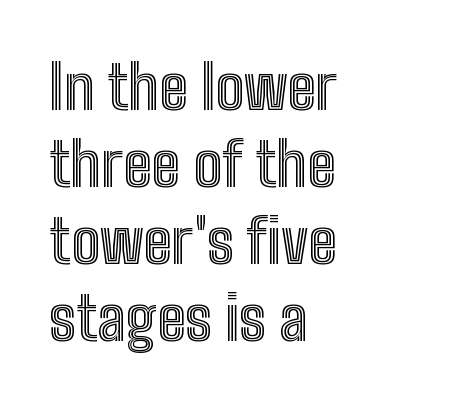
{"italic": "no", "width": "condensed", "x_height": "medium", "monospaced": "no", "underline": "no", "align": "left", "line_spacing": "normal", "line_spacing_ratio": 1.26, "letter_spacing": "normal", "letter_spacing_em": 0.0, "glyph_px": 61}
